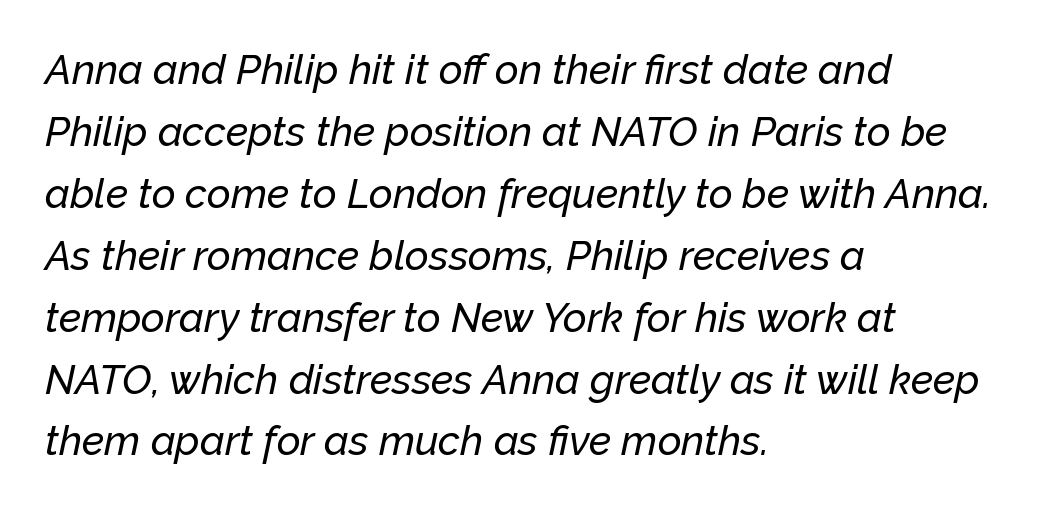
Q: Is the text italic (slanted)? A: Yes, it leans right by about 12 degrees.
Q: Is the text underlined? A: No.
Q: How is the paragraph aligned? A: Left-aligned.
Q: Is the spacing between letters normal or unusually wide? A: Normal.
Q: Is the spacing between lines tight, normal or loose? A: Normal.
Q: Width (condensed, normal, or wide)? A: Normal.
Q: Stroke contrast? A: Low.
Q: x-height? A: Medium.
Q: Monospaced? A: No.
